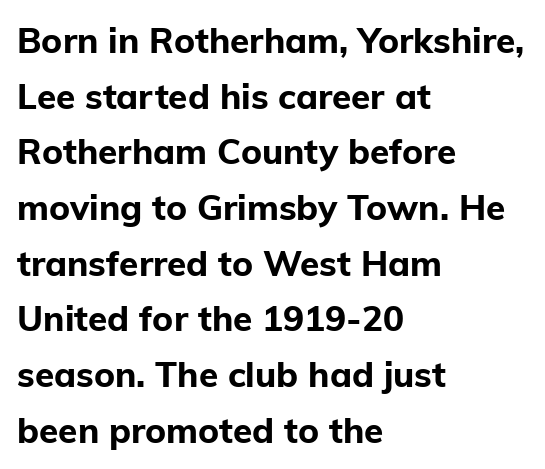
Q: Is the text bold? A: Yes.
Q: Is the text italic (slanted)? A: No, it is upright.
Q: Is the typeface a serif or a sans-serif typeface? A: Sans-serif.
Q: Is the text underlined? A: No.
Q: How is the paragraph aligned? A: Left-aligned.
Q: Is the spacing between letters normal or unusually wide? A: Normal.
Q: Is the spacing between lines tight, normal or loose? A: Normal.
Q: Width (condensed, normal, or wide)? A: Normal.
Q: Stroke contrast? A: Low.
Q: x-height? A: Medium.
Q: Monospaced? A: No.
